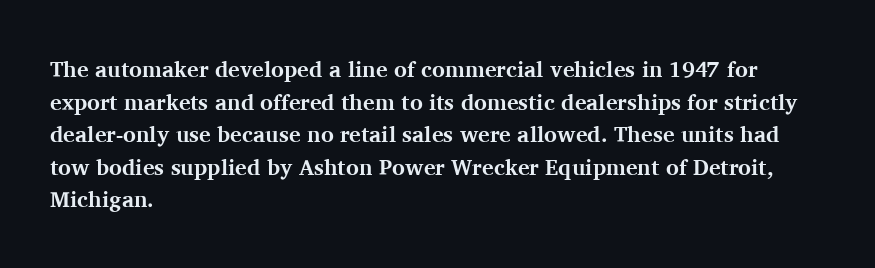
Q: Is the text bold? A: Yes.
Q: Is the text italic (slanted)? A: No, it is upright.
Q: Is the text underlined? A: No.
Q: How is the paragraph aligned? A: Left-aligned.
Q: Is the spacing between letters normal or unusually wide? A: Normal.
Q: Is the spacing between lines tight, normal or loose? A: Normal.
